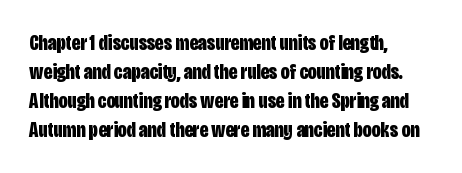
I'd describe the lettering as bold — thick and assertive. Line starts are locked; line ends wander. Nope, not italic — everything's standing straight. Only glyphs here, with clear space below each row.
